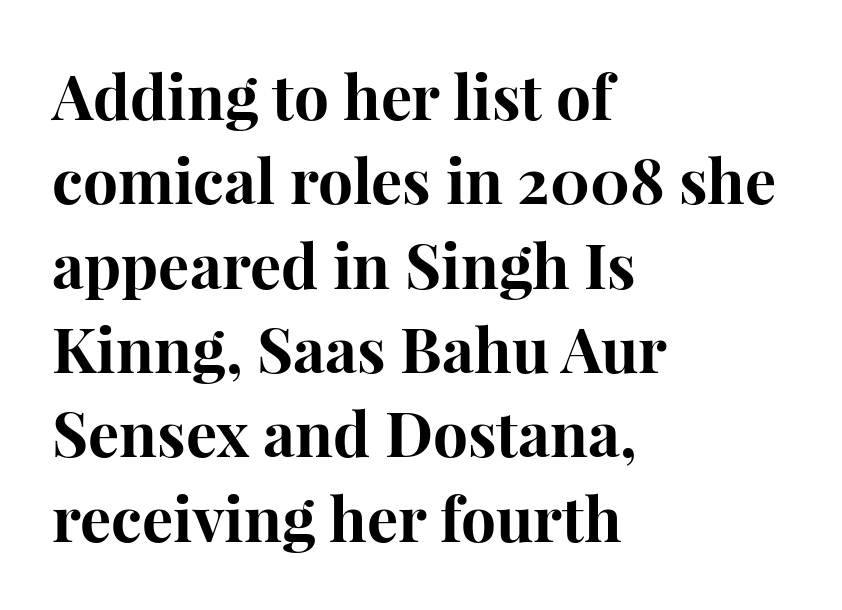
Q: Is the text bold? A: Yes.
Q: Is the text italic (slanted)? A: No, it is upright.
Q: Is the typeface a serif or a sans-serif typeface? A: Serif.
Q: Is the text underlined? A: No.
Q: How is the paragraph aligned? A: Left-aligned.
Q: Is the spacing between letters normal or unusually wide? A: Normal.
Q: Is the spacing between lines tight, normal or loose? A: Normal.
Q: Width (condensed, normal, or wide)? A: Normal.
Q: Stroke contrast? A: High.
Q: x-height? A: Medium.
Q: Monospaced? A: No.
